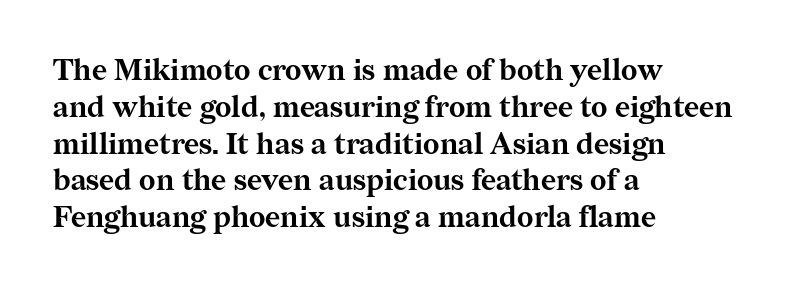
Q: Is the text bold? A: Yes.
Q: Is the text italic (slanted)? A: No, it is upright.
Q: Is the typeface a serif or a sans-serif typeface? A: Serif.
Q: Is the text underlined? A: No.
Q: How is the paragraph aligned? A: Left-aligned.
Q: Is the spacing between letters normal or unusually wide? A: Normal.
Q: Is the spacing between lines tight, normal or loose? A: Normal.
Q: Width (condensed, normal, or wide)? A: Normal.
Q: Stroke contrast? A: Medium.
Q: x-height? A: Medium.
Q: Monospaced? A: No.
